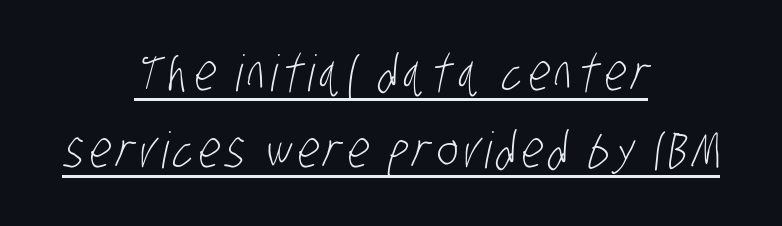
The image shows 50 px light, condensed sans-serif type; set centered, normal line spacing (1.55x), underlined; low stroke contrast and a large x-height.
